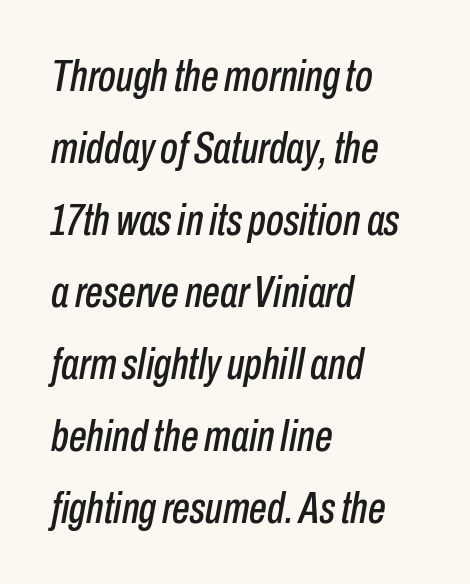
The image shows 45 px condensed type, italic (leaning right); set left-aligned, normal line spacing (1.6x), normal letter spacing, not underlined; low stroke contrast and a medium x-height.
